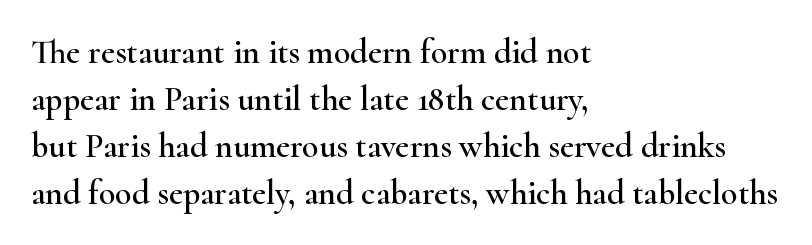
The type sits square on the baseline with zero lean. Small tapered or slab feet sit at the stroke ends, so this counts as serif. Each word holds together tightly as a unit, with standard inter-letter gaps. The setting favours the left margin, as ordinary paragraphs usually do. Regarding leading, the lines here are spaced in the standard way. Do the characters align in a grid? No, the font is proportional.
